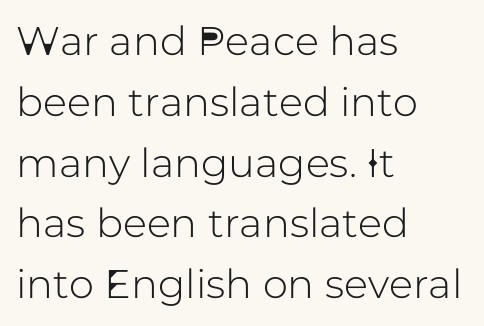
{"serif": "no", "italic": "no", "width": "normal", "stroke_contrast": "low", "x_height": "medium", "monospaced": "no", "underline": "no", "align": "left", "line_spacing": "normal", "line_spacing_ratio": 1.52, "letter_spacing": "normal", "letter_spacing_em": 0.0, "glyph_px": 40}
